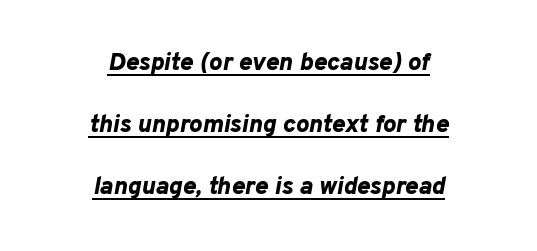
Q: Is the text bold? A: Yes.
Q: Is the text italic (slanted)? A: Yes, it leans right by about 10 degrees.
Q: Is the text underlined? A: Yes.
Q: How is the paragraph aligned? A: Centered.
Q: Is the spacing between letters normal or unusually wide? A: Normal.
Q: Is the spacing between lines tight, normal or loose? A: Loose.
